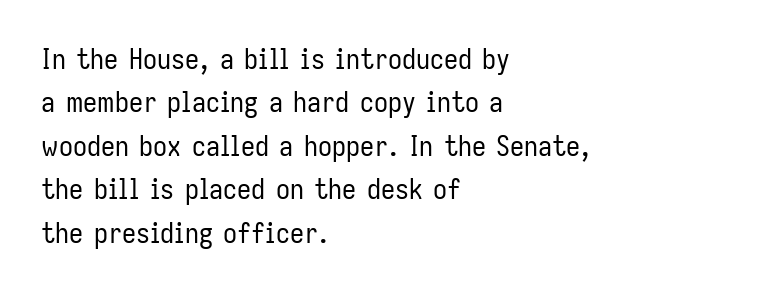
The image shows 28 px regular-weight, condensed sans-serif type, upright; set left-aligned, normal line spacing (1.55x), normal letter spacing, not underlined; low stroke contrast and a medium x-height.
